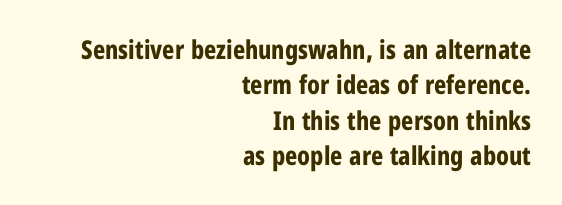
{"italic": "no", "bold": "yes", "underline": "no", "align": "right", "line_spacing": "normal", "line_spacing_ratio": 1.36, "letter_spacing": "normal", "letter_spacing_em": 0.0, "glyph_px": 26}
